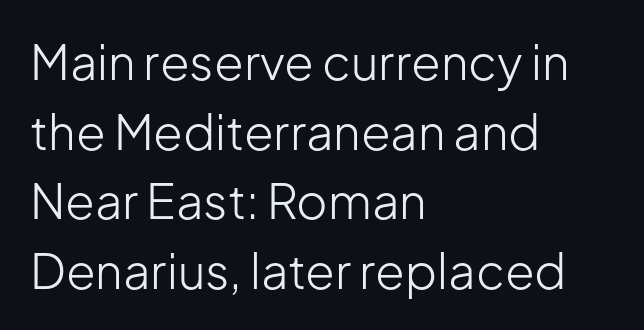
{"serif": "no", "italic": "no", "bold": "no", "weight": "light", "width": "normal", "stroke_contrast": "low", "x_height": "medium", "monospaced": "no", "underline": "no", "align": "left", "line_spacing": "normal", "line_spacing_ratio": 1.45, "letter_spacing": "normal", "letter_spacing_em": 0.0, "glyph_px": 48}
